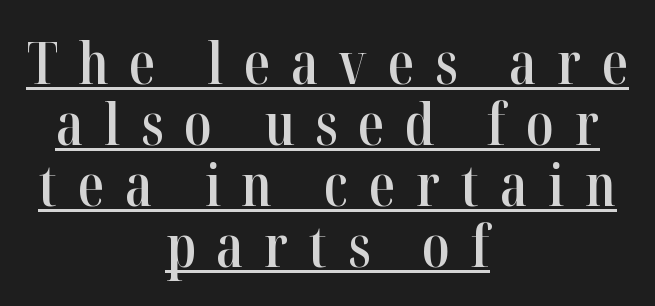
Q: Is the text bold? A: Semi-bold.
Q: Is the text italic (slanted)? A: No, it is upright.
Q: Is the typeface a serif or a sans-serif typeface? A: Serif.
Q: Is the text underlined? A: Yes.
Q: How is the paragraph aligned? A: Centered.
Q: Is the spacing between letters normal or unusually wide? A: Unusually wide.
Q: Is the spacing between lines tight, normal or loose? A: Tight.
Q: Width (condensed, normal, or wide)? A: Condensed.
Q: Stroke contrast? A: High.
Q: x-height? A: Medium.
Q: Monospaced? A: No.
